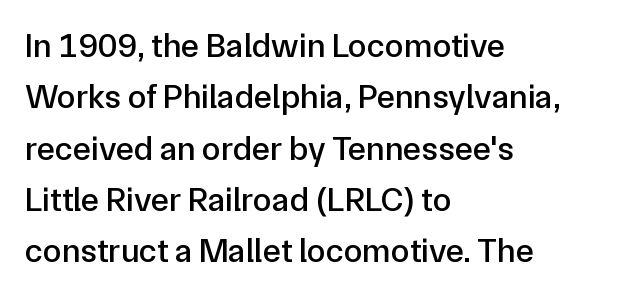
The image shows 34 px sans-serif type, upright; set left-aligned, normal line spacing (1.51x), normal letter spacing, not underlined; low stroke contrast and a medium x-height.
